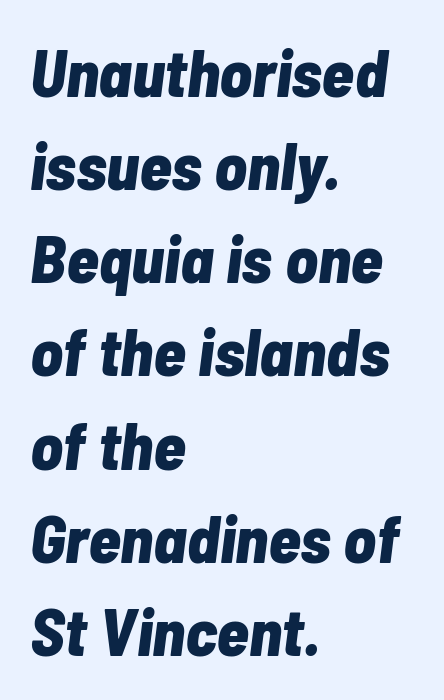
{"italic": "yes", "lean": "right", "slant_degrees": 7, "bold": "yes", "weight": "bold", "width": "condensed", "stroke_contrast": "low", "x_height": "medium", "monospaced": "no", "underline": "no", "align": "left", "line_spacing": "normal", "line_spacing_ratio": 1.39, "letter_spacing": "normal", "letter_spacing_em": 0.0, "glyph_px": 67}
